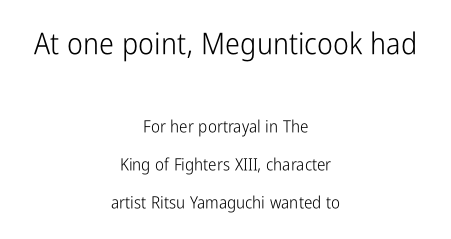
The image shows 30 px light, condensed sans-serif type, upright; set centered, loose line spacing (2.23x), normal letter spacing, not underlined; the first (top) block is 1.76x larger; low stroke contrast and a medium x-height.
